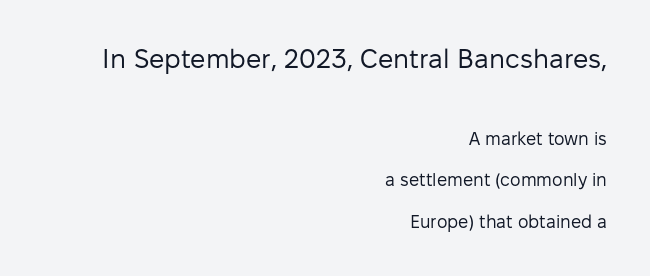
One-word summary of the alignment: right. This sample uses an upright cut, with every glyph sitting square on the baseline. Stems and bowls with no extra thickness — not bold. Rows of type keep a wide berth in the vertical direction. The string is rendered with underlining switched off.
